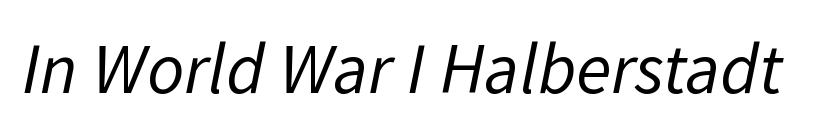
Q: Is the text bold? A: No.
Q: Is the typeface a serif or a sans-serif typeface? A: Sans-serif.
Q: Is the text underlined? A: No.
Q: Is the spacing between letters normal or unusually wide? A: Normal.
Q: Width (condensed, normal, or wide)? A: Normal.
Q: Stroke contrast? A: Low.
Q: x-height? A: Medium.
Q: Monospaced? A: No.
